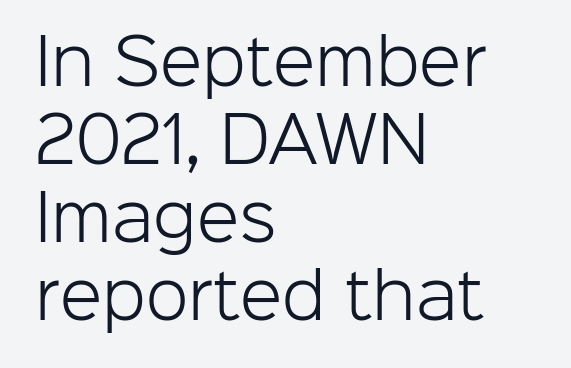
{"serif": "no", "italic": "no", "bold": "no", "weight": "light", "width": "normal", "stroke_contrast": "low", "x_height": "medium", "monospaced": "no", "underline": "no", "align": "left", "line_spacing": "normal", "line_spacing_ratio": 1.26, "letter_spacing": "normal", "letter_spacing_em": 0.0, "glyph_px": 62}
